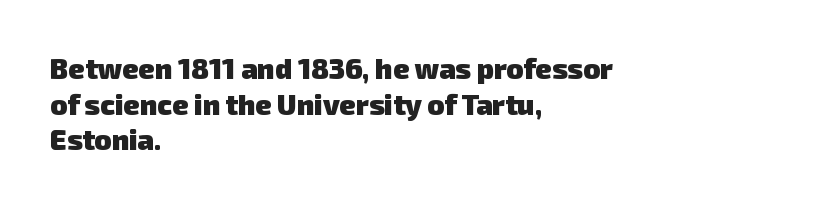
The image shows 28 px heavy sans-serif type; set left-aligned, normal line spacing (1.27x), normal letter spacing, not underlined; low stroke contrast and a medium x-height.
